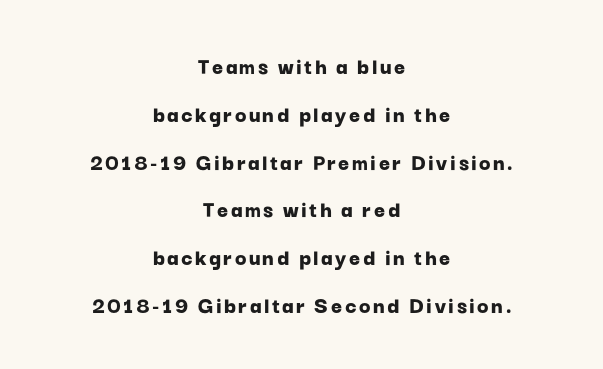
Unlike italic type, these characters show no tilt at all. Notice how the passage keeps no hard edge, just a central spine. Weight: bold. Each row of text sits above clean, open space. Line spacing here is loose.
